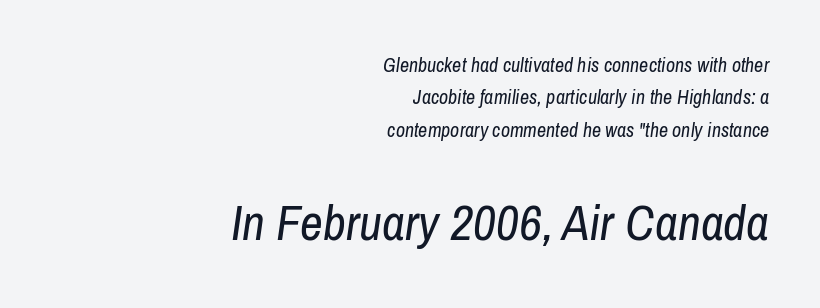
The image shows 50 px regular-weight, condensed type, italic (leaning right); set right-aligned, normal line spacing (1.62x), normal letter spacing, not underlined; the second (bottom) block is 2.5x larger; low stroke contrast and a medium x-height.
